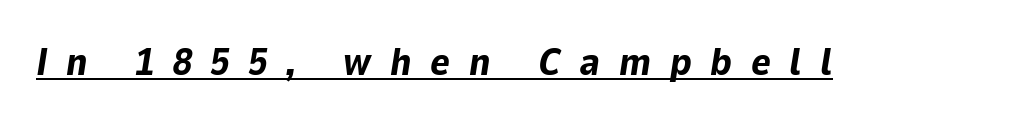
The image shows 38 px bold type, italic (leaning right); set unusually wide letter spacing (+0.49 em), underlined; low stroke contrast and a medium x-height.
